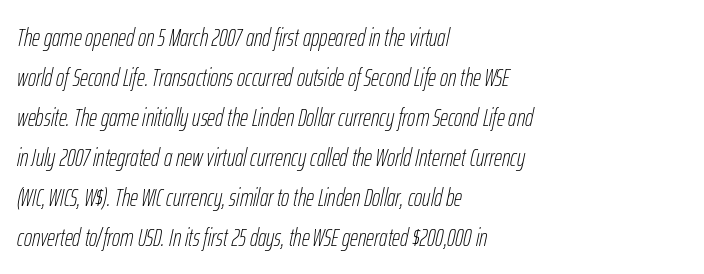
{"italic": "yes", "lean": "right", "slant_degrees": 12, "bold": "no", "underline": "no", "align": "left", "line_spacing": "normal", "line_spacing_ratio": 1.6, "letter_spacing": "normal", "letter_spacing_em": 0.0, "glyph_px": 25}
